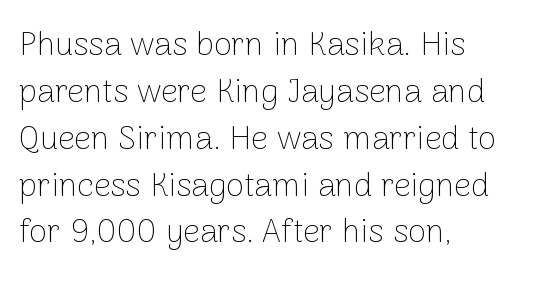
The words here are not underlined. The font sits on the lighter half of the weight spectrum, regular included. In terms of letterspacing, this is plain default setting. Leftover space on each line is placed entirely after the last word. A roman cut, with each character standing at attention.
